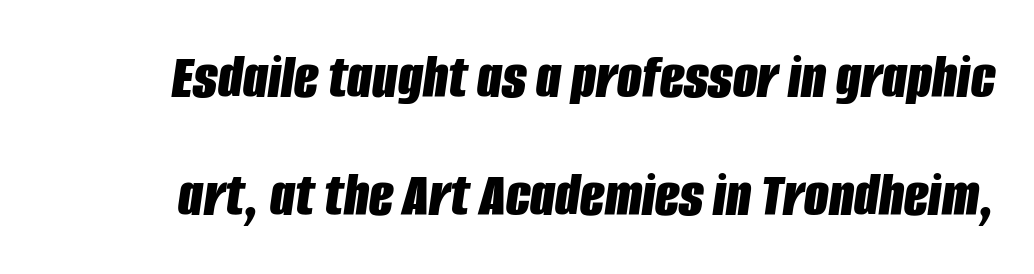
Q: Is the text bold? A: Yes.
Q: Is the text italic (slanted)? A: Yes, it leans right by about 8 degrees.
Q: Is the text underlined? A: No.
Q: Is the spacing between letters normal or unusually wide? A: Normal.
Q: Width (condensed, normal, or wide)? A: Condensed.
Q: Stroke contrast? A: Low.
Q: x-height? A: Large.
Q: Monospaced? A: No.
